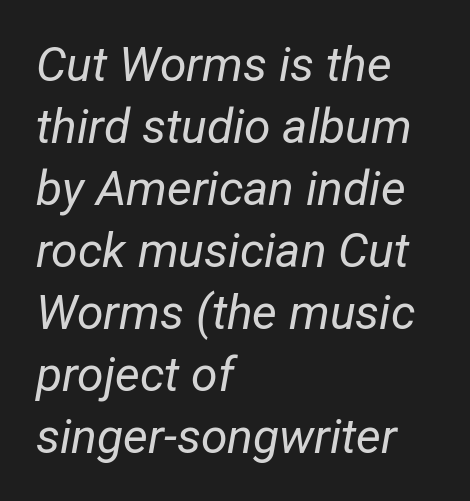
Q: Is the text bold? A: No.
Q: Is the text italic (slanted)? A: Yes, it leans right by about 12 degrees.
Q: Is the text underlined? A: No.
Q: How is the paragraph aligned? A: Left-aligned.
Q: Is the spacing between letters normal or unusually wide? A: Normal.
Q: Is the spacing between lines tight, normal or loose? A: Normal.
Q: Width (condensed, normal, or wide)? A: Condensed.
Q: Stroke contrast? A: Low.
Q: x-height? A: Medium.
Q: Monospaced? A: No.
